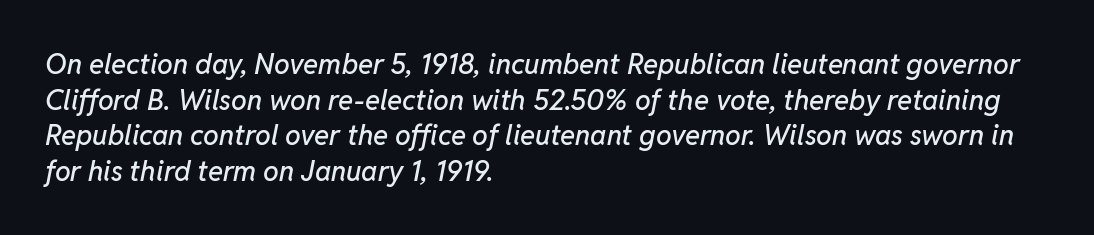
Q: Is the text italic (slanted)? A: Yes, it leans right by about 11 degrees.
Q: Is the text underlined? A: No.
Q: How is the paragraph aligned? A: Left-aligned.
Q: Is the spacing between letters normal or unusually wide? A: Normal.
Q: Is the spacing between lines tight, normal or loose? A: Normal.
Q: Width (condensed, normal, or wide)? A: Normal.
Q: Stroke contrast? A: Low.
Q: x-height? A: Medium.
Q: Monospaced? A: No.
